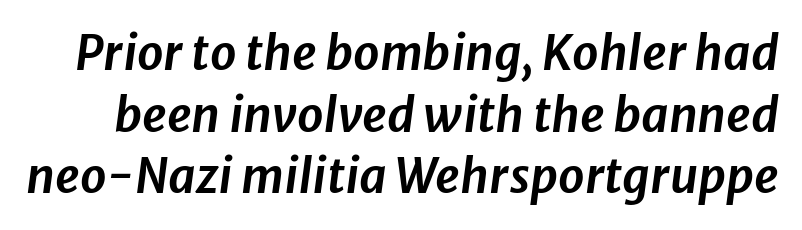
The image shows 47 px text type, italic (leaning right); set normal line spacing (1.31x), normal letter spacing, not underlined; low stroke contrast and a medium x-height.
